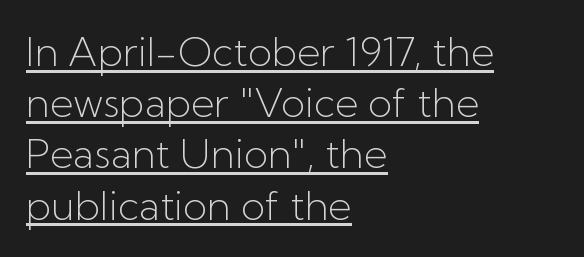
{"serif": "no", "italic": "no", "bold": "no", "weight": "light", "width": "normal", "stroke_contrast": "low", "x_height": "medium", "monospaced": "no", "underline": "yes", "align": "left", "line_spacing": "normal", "line_spacing_ratio": 1.28, "letter_spacing": "normal", "letter_spacing_em": 0.0, "glyph_px": 40}
